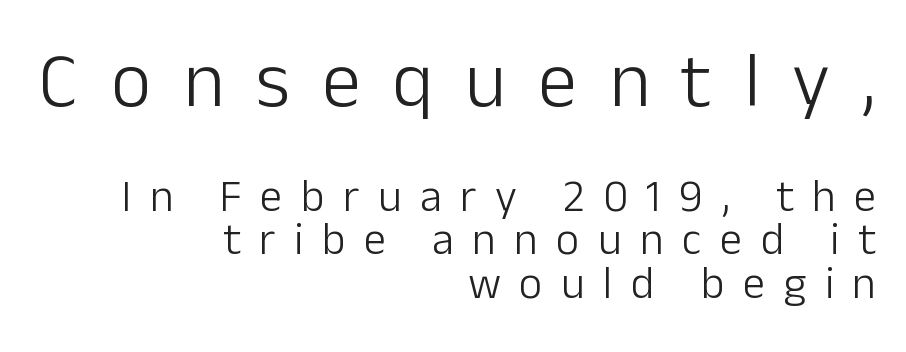
These lines have a slow, spaced-out rhythm from letter to letter. A student would notice the top passage is typeset larger than what follows. A bare baseline throughout the passage. Weight: not bold — regular or lighter. Notice how the stems are strictly vertical — no italics here. Students, observe: this is what under-led, compact text looks like.
